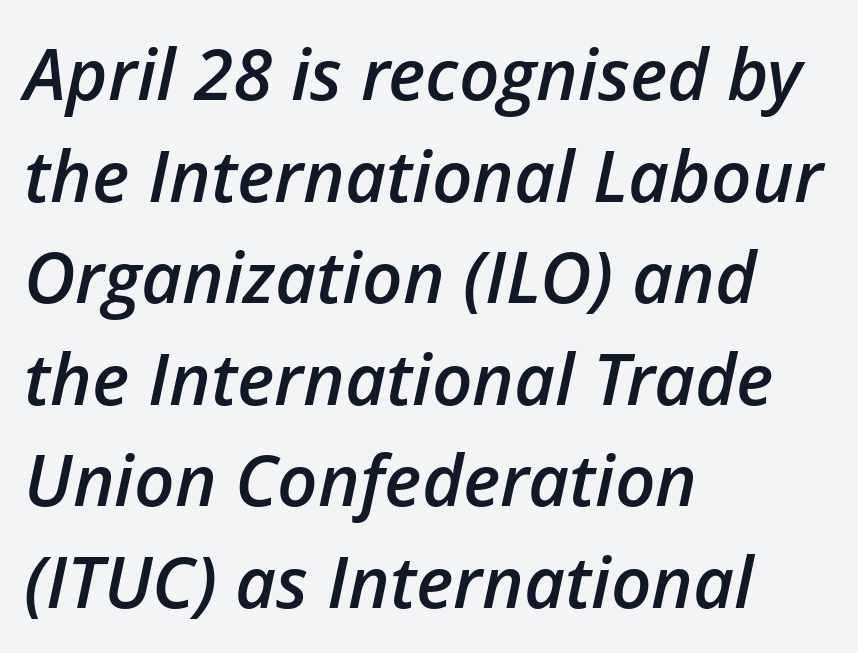
This is oblique type, the kind used for emphasis or titles. Any mark beneath the type? The region is blank. A student would call this left alignment; a typographer would say flush left, rag right. The passage shown is typed in a proportional face where columns would drift. The characters look somewhat weighty, a semibold short of true bold. The face used here is rendered with its standard letterfit.
